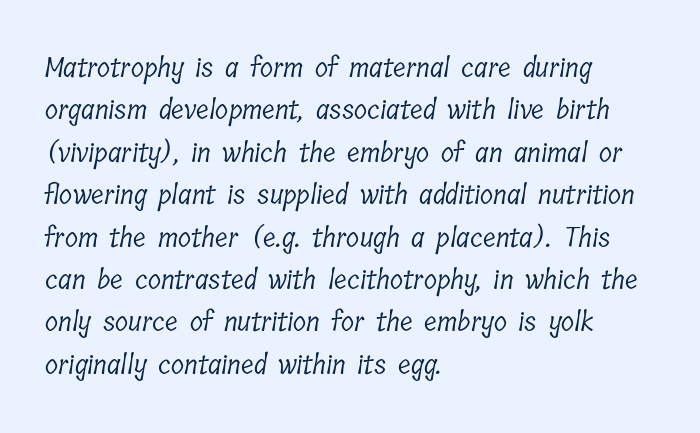
Q: Is the text bold? A: No.
Q: Is the text underlined? A: No.
Q: How is the paragraph aligned? A: Left-aligned.
Q: Is the spacing between letters normal or unusually wide? A: Normal.
Q: Is the spacing between lines tight, normal or loose? A: Normal.
